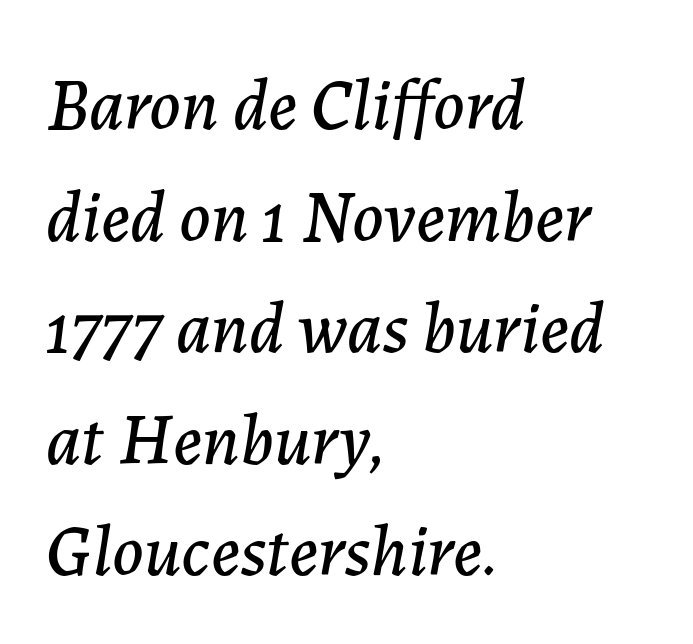
The rows are spaced the way most documents space them. Spacing between characters is what you'd get straight out of the box. This sample uses an oblique cut, with every glyph tilted off the vertical. Note the varied advance widths — an 'i' is clearly narrower than an 'm'. Anything drawn beneath the words? Only blank space. A classic flush-left, rag-right setting is used for this passage.
